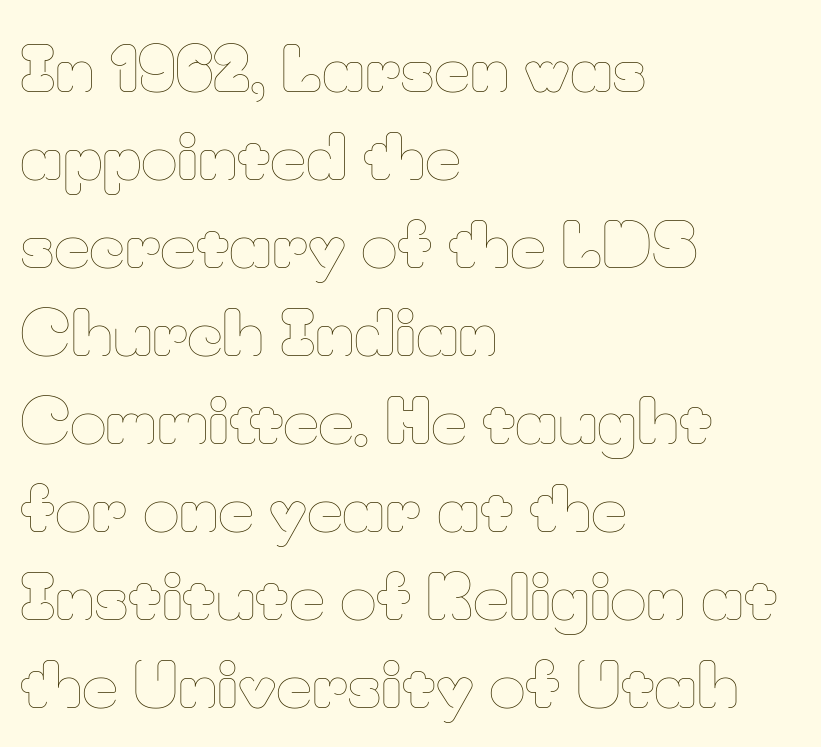
The image shows 62 px thin type, upright; set left-aligned, normal line spacing (1.42x), normal letter spacing, not underlined; low stroke contrast and a small x-height.
